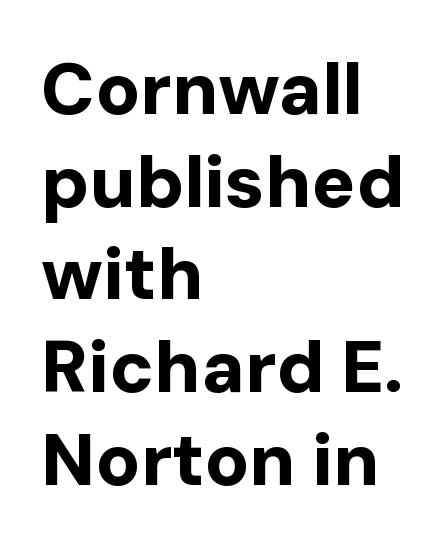
The image shows 73 px bold sans-serif type, upright; set left-aligned, normal line spacing (1.27x), normal letter spacing, not underlined; low stroke contrast and a medium x-height.
